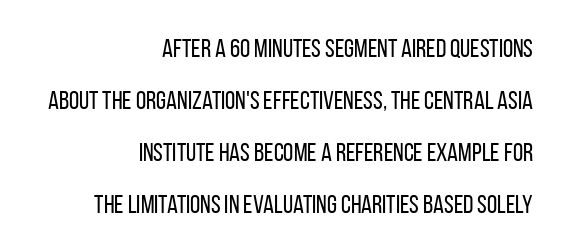
Q: Is the text bold? A: No.
Q: Is the text italic (slanted)? A: No, it is upright.
Q: Is the text underlined? A: No.
Q: How is the paragraph aligned? A: Right-aligned.
Q: Is the spacing between letters normal or unusually wide? A: Normal.
Q: Is the spacing between lines tight, normal or loose? A: Loose.
